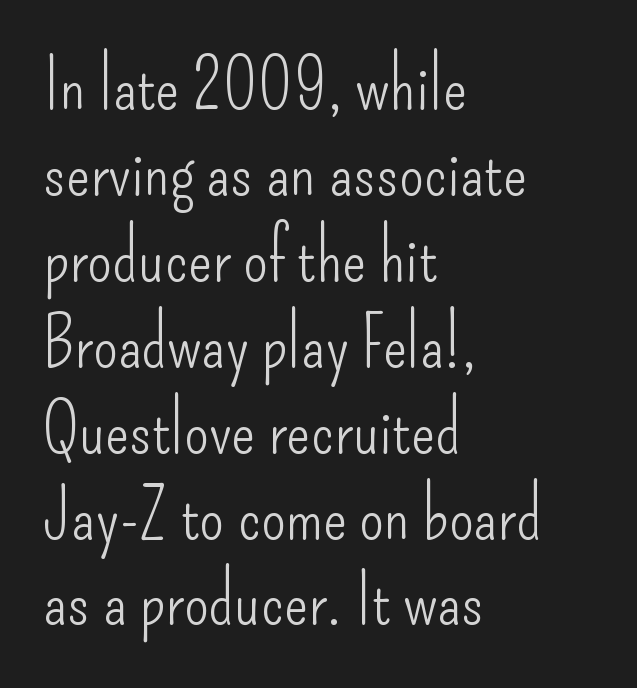
Each letter's strokes conclude bluntly, with no projecting serifs. The text block is weighted toward the left margin, trailing off unevenly rightward. Think of a printed novel: that variable character pitch is what you see here. Inter-character spacing is left at the font's built-in metrics. Stems and bowls with no extra thickness — not bold.
